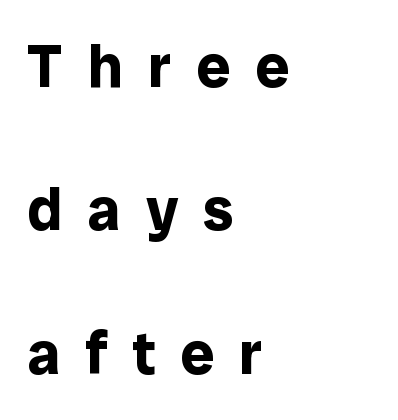
The image shows 60 px bold sans-serif type, upright; set left-aligned, loose line spacing (2.39x), unusually wide letter spacing (+0.42 em), not underlined; low stroke contrast and a medium x-height.
